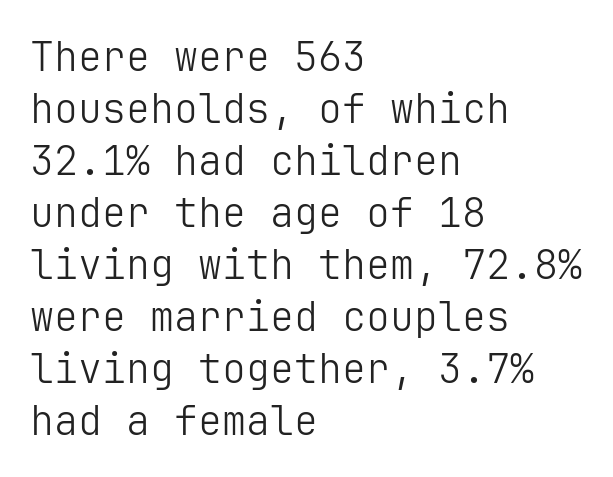
The image shows 40 px light sans-serif type, upright; set left-aligned, normal line spacing (1.3x), normal letter spacing, not underlined; low stroke contrast and a medium x-height.
